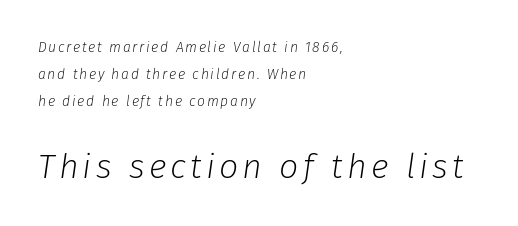
Q: Is the text bold? A: No.
Q: Is the text italic (slanted)? A: Yes, it leans right by about 8 degrees.
Q: Is the text underlined? A: No.
Q: How is the paragraph aligned? A: Left-aligned.
Q: Is the spacing between lines tight, normal or loose? A: Loose.
Q: Which block of text is set in a larger size, the first (top) or the second (bottom)? A: The second (bottom) one.
Q: Width (condensed, normal, or wide)? A: Normal.
Q: Stroke contrast? A: Low.
Q: x-height? A: Medium.
Q: Monospaced? A: No.
